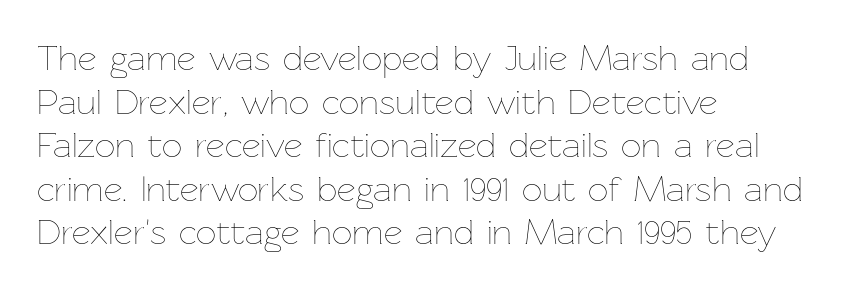
The image shows 36 px thin type, upright; set left-aligned, line spacing 1.21x, normal letter spacing, not underlined; low stroke contrast and a medium x-height.
